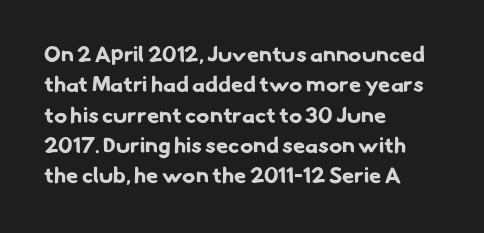
Q: Is the text bold? A: Yes.
Q: Is the text underlined? A: No.
Q: How is the paragraph aligned? A: Left-aligned.
Q: Is the spacing between letters normal or unusually wide? A: Normal.
Q: Is the spacing between lines tight, normal or loose? A: Normal.
